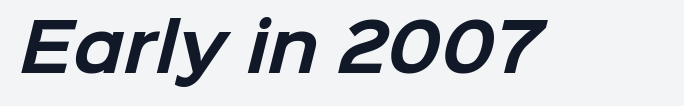
Nothing sits at the stroke ends, so this counts as sans-serif. Typesetter's note: full bold, strokes at maximum text heaviness. The letters sit at their default tracking, neither squeezed nor spread. Character widths vary here, with narrow letters taking less room than wide ones. Has an underline been added? It has not.
